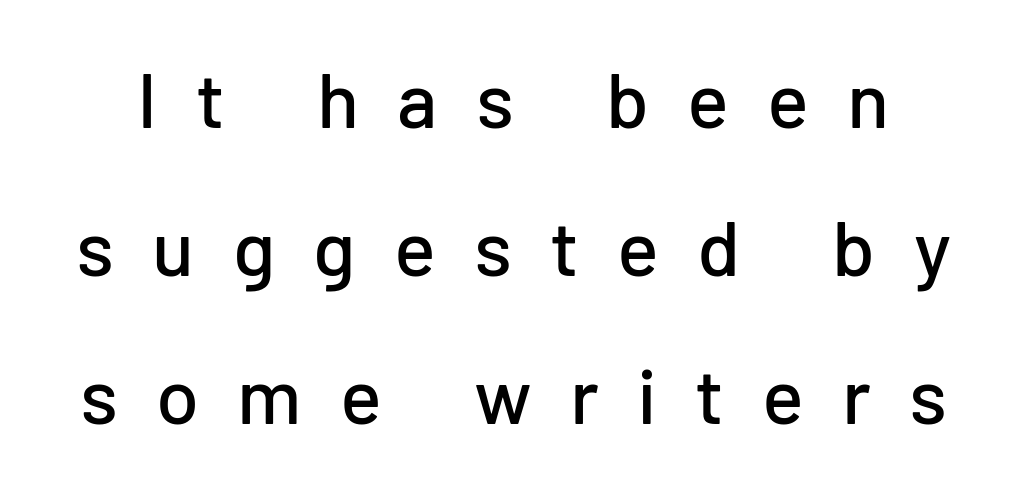
Rendered with straight, roman letterforms. Looks like regular typesetting: each glyph gets only the width it needs. Nothing sits at the stroke ends, so this counts as sans-serif. The foot of each line stays bare and open. Here the glyphs are tracked loosely, breaking word shapes into spaced letters.
